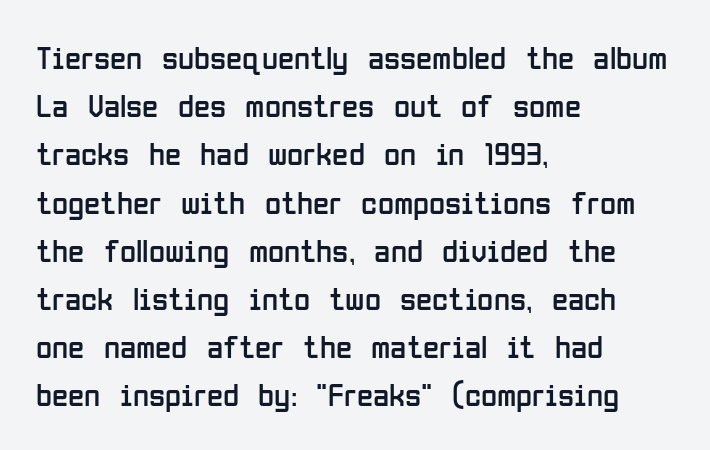
The image shows 33 px regular-weight, condensed sans-serif type, upright; set left-aligned, normal line spacing (1.46x), normal letter spacing, not underlined; low stroke contrast and a medium x-height.
